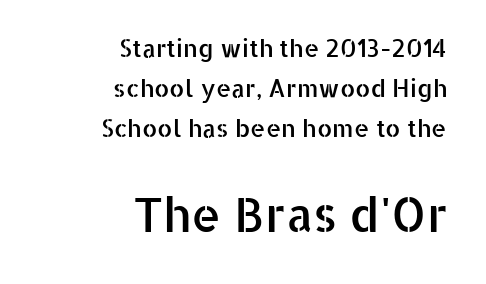
{"serif": "no", "italic": "no", "width": "normal", "stroke_contrast": "low", "x_height": "medium", "monospaced": "no", "underline": "no", "align": "right", "line_spacing": "normal", "line_spacing_ratio": 1.66, "letter_spacing": "normal", "letter_spacing_em": 0.0, "larger_block": "second", "size_ratio": 1.96, "glyph_px": 47}
